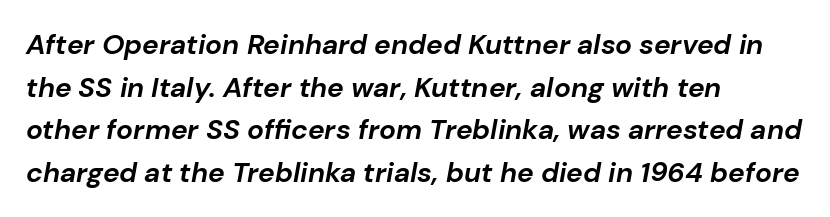
Q: Is the text bold? A: Yes.
Q: Is the text italic (slanted)? A: Yes, it leans right by about 10 degrees.
Q: Is the text underlined? A: No.
Q: How is the paragraph aligned? A: Left-aligned.
Q: Is the spacing between letters normal or unusually wide? A: Normal.
Q: Is the spacing between lines tight, normal or loose? A: Normal.
Q: Width (condensed, normal, or wide)? A: Normal.
Q: Stroke contrast? A: Low.
Q: x-height? A: Medium.
Q: Monospaced? A: No.
